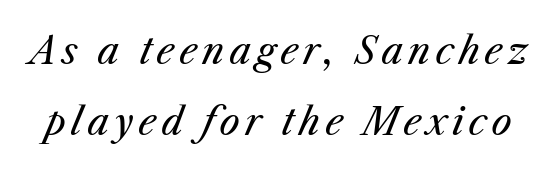
Reading down the column, the eye jumps a long way to each next line. Check under the words: just untouched page. Is this a fixed-width face? No — the glyphs have proportional, varying widths. Bold? No — there's no thickening of the strokes. Slanted lettering throughout.
